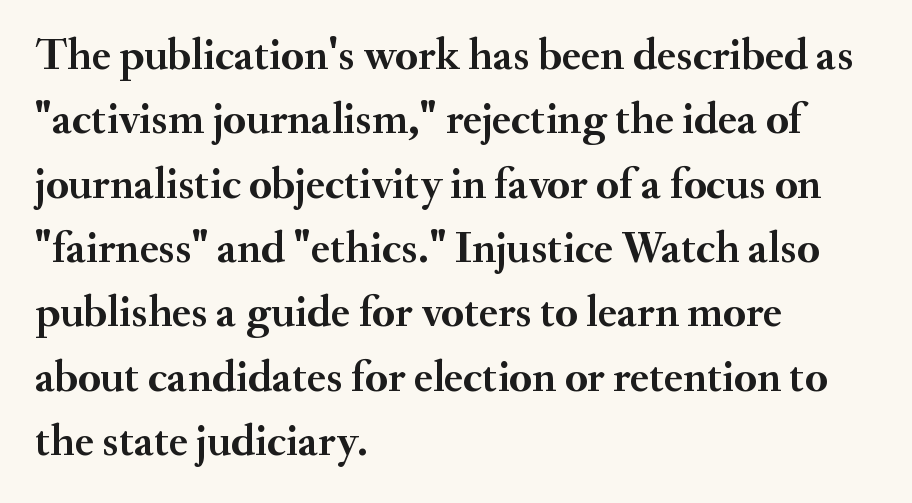
Letterform terminals end in serifs throughout the passage. Is this a fixed-width face? No — the glyphs have proportional, varying widths. Lines of text with bare space underneath. The line-height multiplier appears to be the usual default. No extra tracking has been applied to these lines. Short and long lines alike share a common starting point at left.
